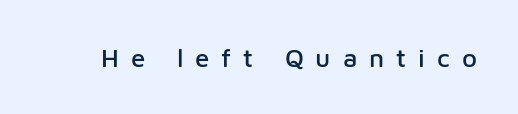
The image shows 26 px text type, upright; set unusually wide letter spacing (+0.46 em), not underlined.
